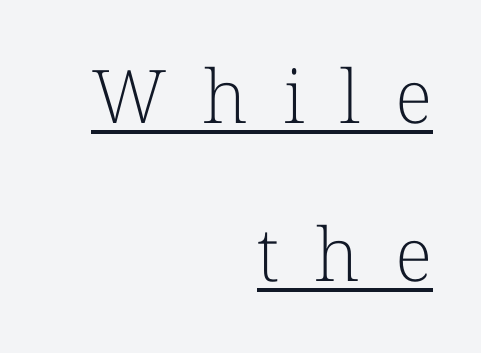
Q: Is the text bold? A: No.
Q: Is the text italic (slanted)? A: No, it is upright.
Q: Is the typeface a serif or a sans-serif typeface? A: Serif.
Q: Is the text underlined? A: Yes.
Q: How is the paragraph aligned? A: Right-aligned.
Q: Is the spacing between letters normal or unusually wide? A: Unusually wide.
Q: Is the spacing between lines tight, normal or loose? A: Loose.
Q: Width (condensed, normal, or wide)? A: Normal.
Q: Stroke contrast? A: Low.
Q: x-height? A: Medium.
Q: Monospaced? A: No.
